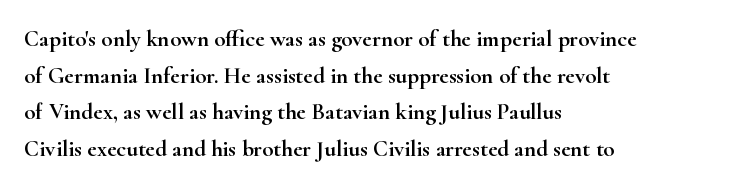
Rendered with straight, roman letterforms. Notice how the passage keeps a crisp vertical edge on the left only. A typesetter would call this leading conventional body-copy spacing. Is the letter spacing exaggerated? No — it looks like the ordinary default.
